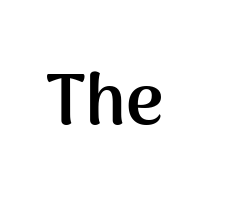
The image shows 72 px semibold sans-serif type, upright; set normal letter spacing, not underlined; medium stroke contrast and a medium x-height.
